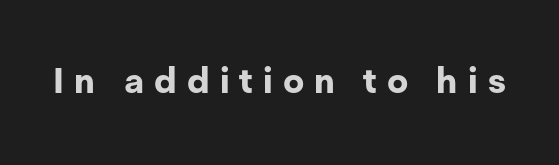
{"serif": "no", "italic": "no", "bold": "yes", "weight": "bold", "width": "normal", "stroke_contrast": "low", "x_height": "medium", "monospaced": "no", "underline": "no", "letter_spacing": "wide", "letter_spacing_em": 0.29, "glyph_px": 35}
